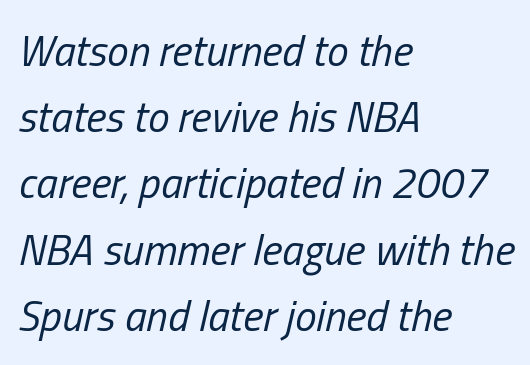
The image shows 43 px regular-weight, condensed type, italic (leaning right); set left-aligned, normal line spacing (1.54x), normal letter spacing, not underlined; low stroke contrast and a medium x-height.
